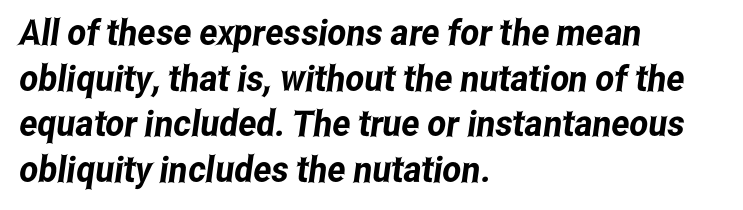
The image shows 36 px condensed sans-serif type; set left-aligned, normal line spacing (1.27x), normal letter spacing, not underlined; low stroke contrast and a medium x-height.
